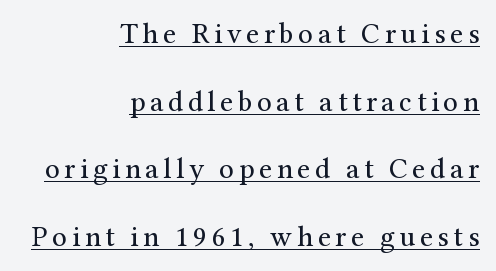
The image shows 29 px regular-weight serif type, upright; set right-aligned, loose line spacing (2.33x), underlined; medium stroke contrast and a medium x-height.
